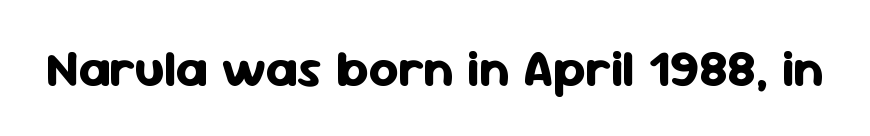
Q: Is the text bold? A: Yes.
Q: Is the text italic (slanted)? A: No, it is upright.
Q: Is the typeface a serif or a sans-serif typeface? A: Sans-serif.
Q: Is the text underlined? A: No.
Q: Is the spacing between letters normal or unusually wide? A: Normal.
Q: Width (condensed, normal, or wide)? A: Normal.
Q: Stroke contrast? A: Low.
Q: x-height? A: Medium.
Q: Monospaced? A: No.
